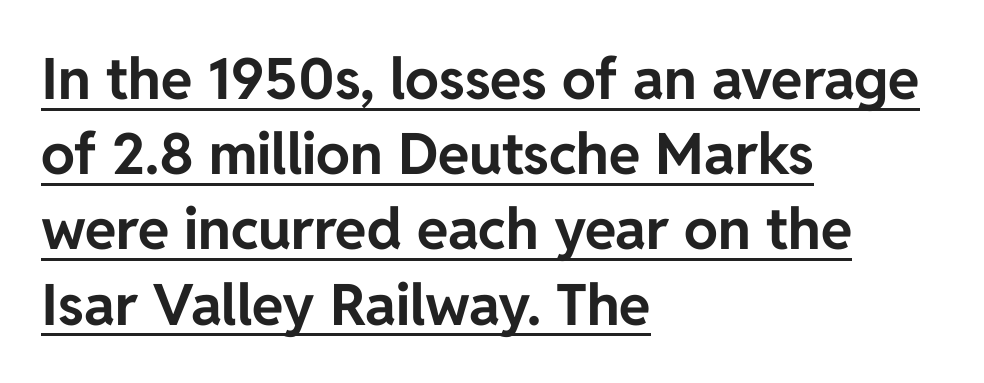
Q: Is the text bold? A: Yes.
Q: Is the text italic (slanted)? A: No, it is upright.
Q: Is the typeface a serif or a sans-serif typeface? A: Sans-serif.
Q: Is the text underlined? A: Yes.
Q: How is the paragraph aligned? A: Left-aligned.
Q: Is the spacing between letters normal or unusually wide? A: Normal.
Q: Is the spacing between lines tight, normal or loose? A: Normal.
Q: Width (condensed, normal, or wide)? A: Normal.
Q: Stroke contrast? A: Low.
Q: x-height? A: Medium.
Q: Monospaced? A: No.
